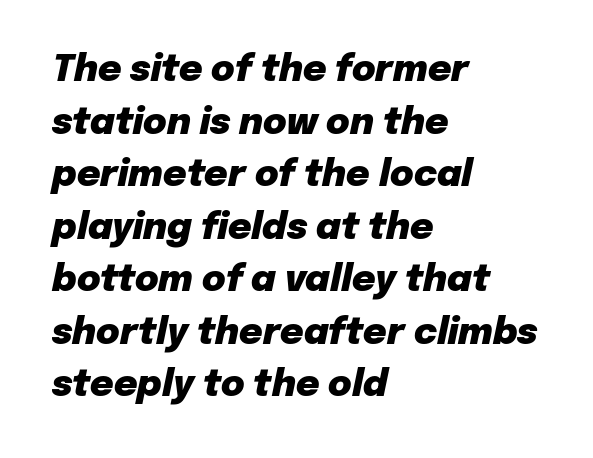
{"italic": "yes", "lean": "right", "slant_degrees": 12, "bold": "yes", "weight": "heavy", "width": "normal", "stroke_contrast": "low", "x_height": "medium", "monospaced": "no", "underline": "no", "align": "left", "line_spacing": "normal", "line_spacing_ratio": 1.46, "letter_spacing": "normal", "letter_spacing_em": 0.0, "glyph_px": 36}
